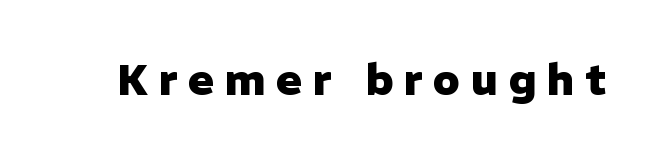
The image shows 43 px heavy sans-serif type, upright; set unusually wide letter spacing (+0.25 em), not underlined; low stroke contrast and a medium x-height.
